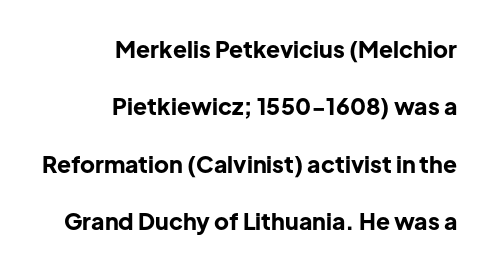
{"italic": "no", "bold": "yes", "underline": "no", "align": "right", "line_spacing": "loose", "line_spacing_ratio": 2.49, "letter_spacing": "normal", "letter_spacing_em": 0.0, "glyph_px": 23}
